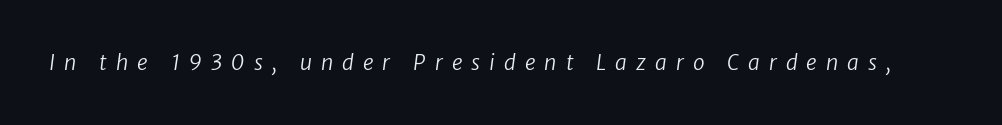
{"bold": "no", "underline": "no", "letter_spacing": "wide", "letter_spacing_em": 0.43, "glyph_px": 21}
